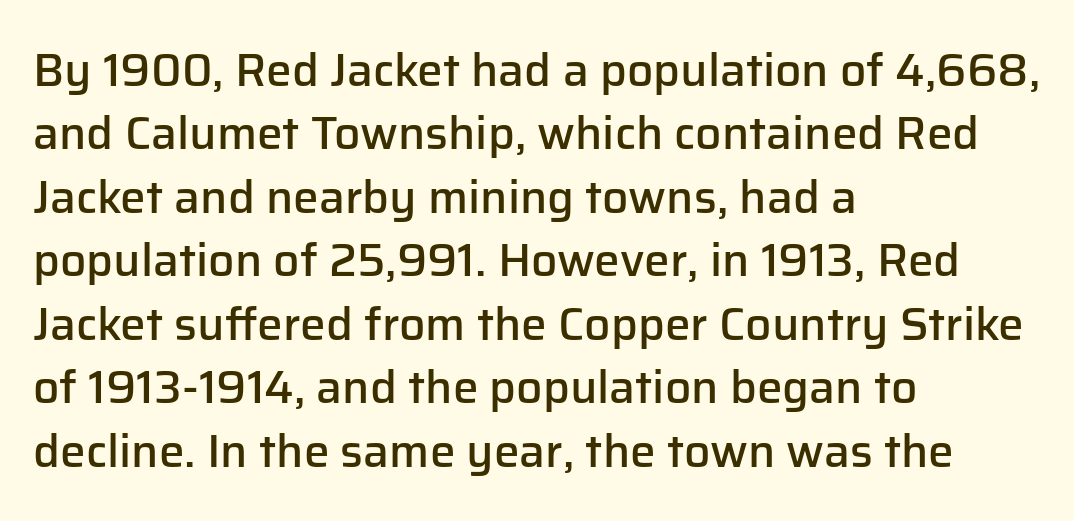
The image shows 46 px semibold sans-serif type, upright; set left-aligned, normal line spacing (1.38x), normal letter spacing, not underlined; low stroke contrast and a medium x-height.
